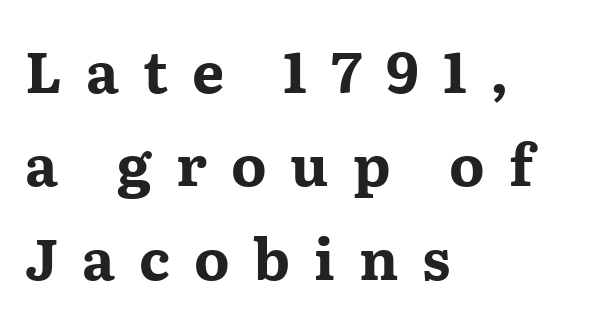
Substantial extra tracking has been applied to these lines. The baseline area is clear. Typographic density is high because the face is bold. Layout note: lines flush left.
